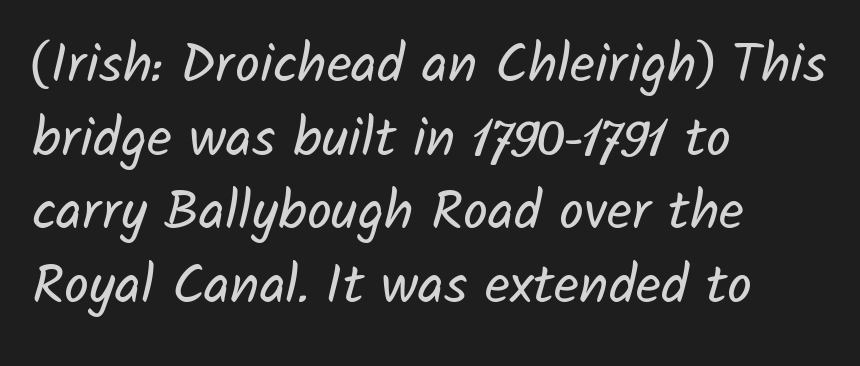
{"serif": "no", "bold": "no", "weight": "regular", "width": "normal", "stroke_contrast": "low", "x_height": "medium", "monospaced": "no", "underline": "no", "align": "left", "line_spacing": "normal", "line_spacing_ratio": 1.34, "letter_spacing": "normal", "letter_spacing_em": 0.0, "glyph_px": 55}
